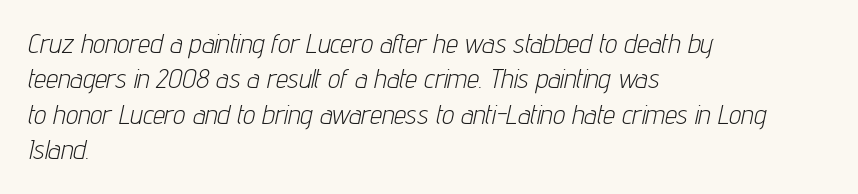
The image shows 27 px text type, italic (leaning right); set left-aligned, normal line spacing (1.31x), normal letter spacing, not underlined.
